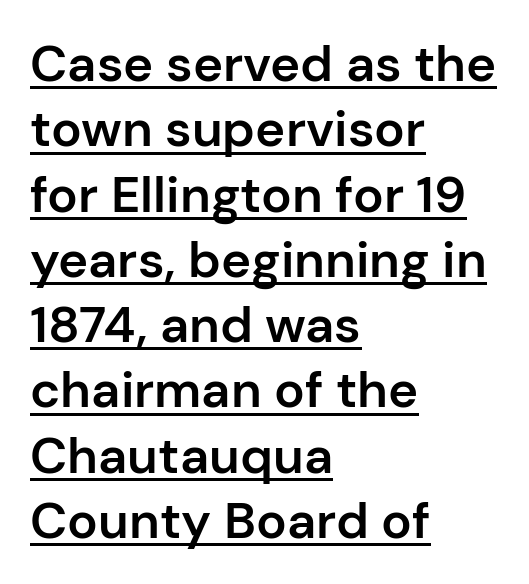
Emphasis is given by a line drawn under the lettering. Summary of vertical rhythm: regular, with standard interline spacing. The letters advance in unequal steps, a hallmark of proportional type. Examine the stroke ends and you'll find no serifs.
